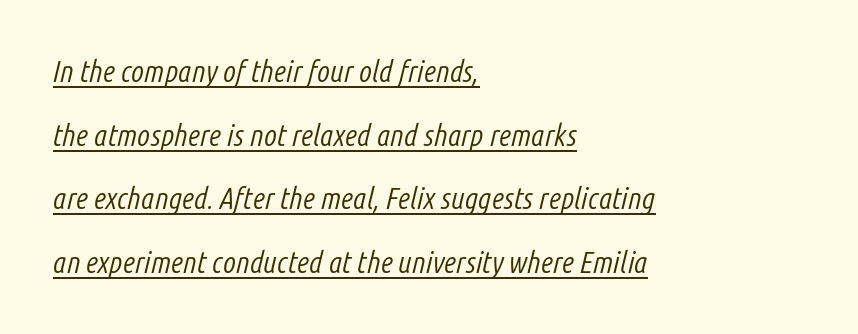
{"italic": "yes", "lean": "right", "slant_degrees": 14, "bold": "no", "weight": "light", "width": "condensed", "stroke_contrast": "low", "x_height": "medium", "monospaced": "no", "underline": "yes", "align": "left", "line_spacing": "loose", "line_spacing_ratio": 2.12, "letter_spacing": "normal", "letter_spacing_em": 0.0, "glyph_px": 30}
